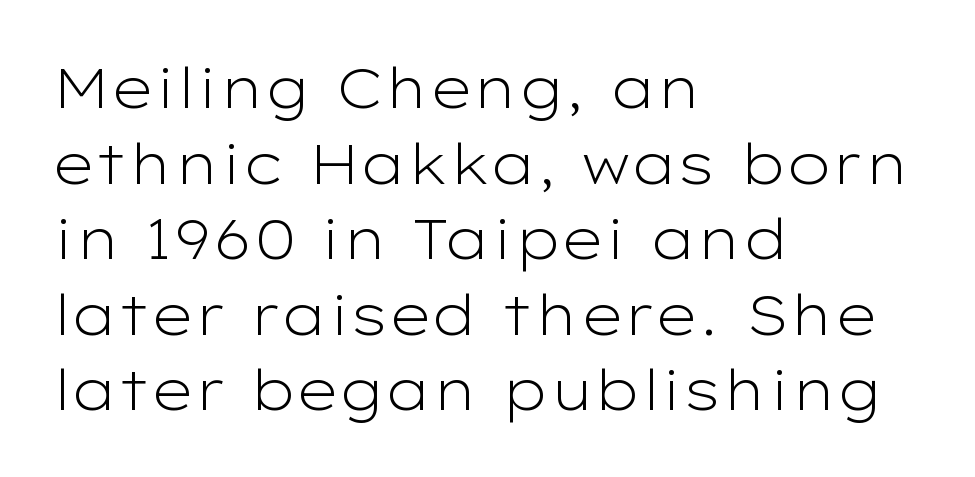
Observe the ordinary spacing: letters are neighbours, not strangers. Letters rest on an invisible, unmarked baseline. Where is the straight margin? On the left. No feet cap the strokes, marking this as sans-serif type. Summary of vertical rhythm: regular, with standard interline spacing.
